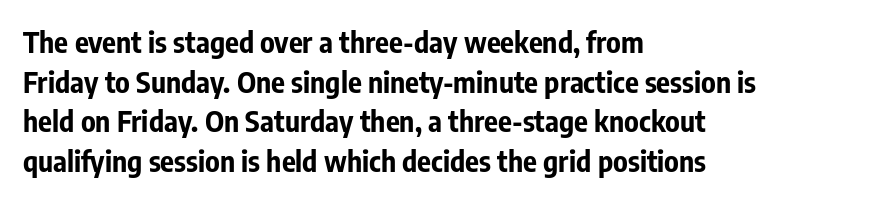
Q: Is the text bold? A: Yes.
Q: Is the text italic (slanted)? A: No, it is upright.
Q: Is the typeface a serif or a sans-serif typeface? A: Sans-serif.
Q: Is the text underlined? A: No.
Q: How is the paragraph aligned? A: Left-aligned.
Q: Is the spacing between letters normal or unusually wide? A: Normal.
Q: Is the spacing between lines tight, normal or loose? A: Normal.
Q: Width (condensed, normal, or wide)? A: Condensed.
Q: Stroke contrast? A: Low.
Q: x-height? A: Medium.
Q: Monospaced? A: No.
